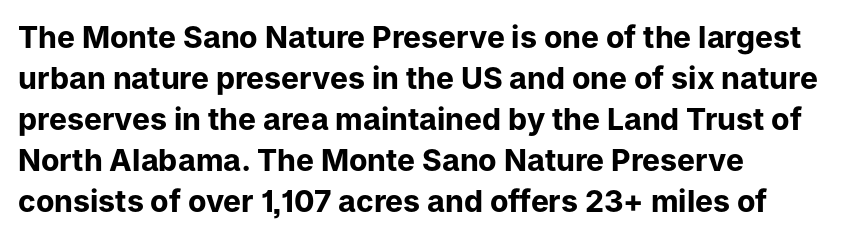
The image shows 30 px bold sans-serif type, upright; set left-aligned, normal line spacing (1.37x), normal letter spacing, not underlined; low stroke contrast and a medium x-height.
